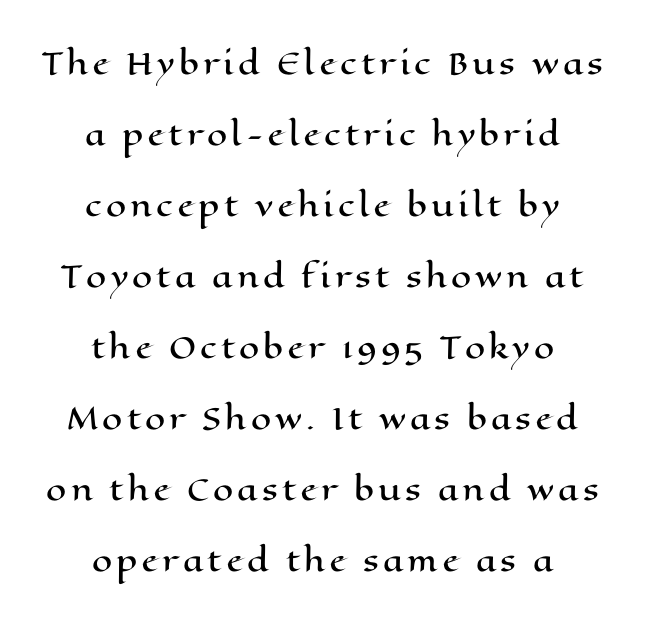
Q: Is the text italic (slanted)? A: No, it is upright.
Q: Is the text underlined? A: No.
Q: How is the paragraph aligned? A: Centered.
Q: Is the spacing between lines tight, normal or loose? A: Loose.
Q: Width (condensed, normal, or wide)? A: Wide.
Q: Stroke contrast? A: High.
Q: x-height? A: Medium.
Q: Monospaced? A: No.
